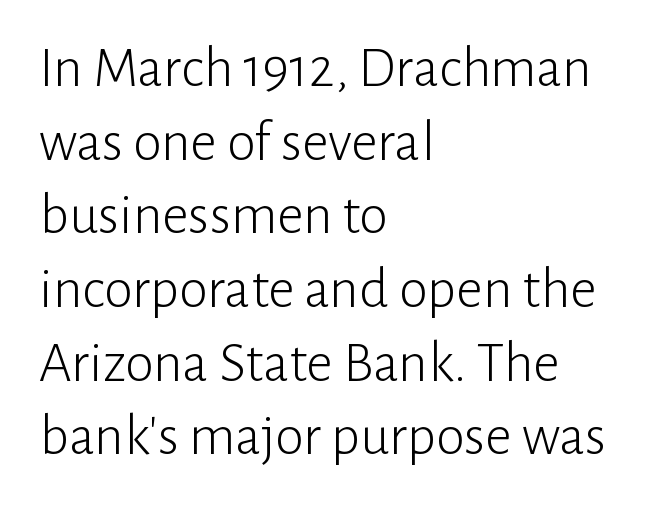
{"serif": "no", "italic": "no", "bold": "no", "weight": "light", "width": "normal", "stroke_contrast": "low", "x_height": "medium", "monospaced": "no", "underline": "no", "align": "left", "line_spacing": "normal", "line_spacing_ratio": 1.27, "letter_spacing": "normal", "letter_spacing_em": 0.0, "glyph_px": 58}
